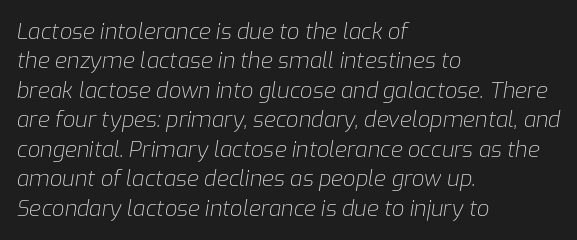
Q: Is the text bold? A: No.
Q: Is the text italic (slanted)? A: Yes, it leans right by about 9 degrees.
Q: Is the text underlined? A: No.
Q: How is the paragraph aligned? A: Left-aligned.
Q: Is the spacing between letters normal or unusually wide? A: Normal.
Q: Is the spacing between lines tight, normal or loose? A: Normal.
